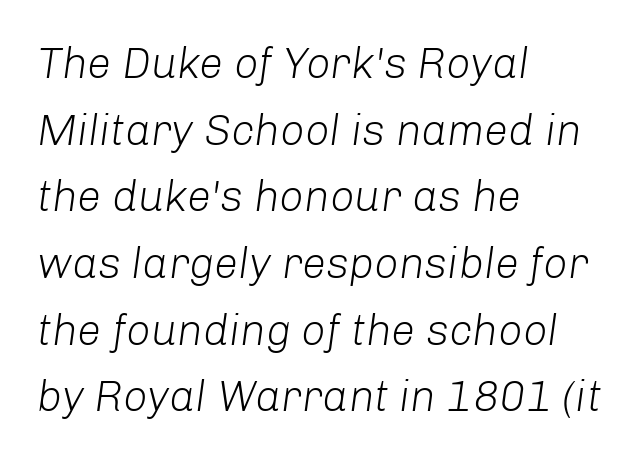
Bare-footed words on every line. Is the type heavy? It reads as light-to-regular instead. The space between consecutive lines is moderate. Note the varied advance widths — an 'i' is clearly narrower than an 'm'.
